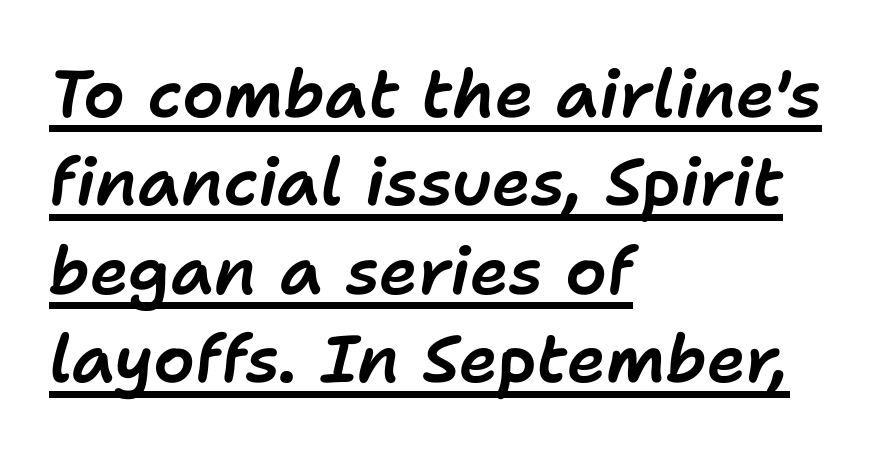
Q: Is the text italic (slanted)? A: Yes, it leans right by about 11 degrees.
Q: Is the text underlined? A: Yes.
Q: How is the paragraph aligned? A: Left-aligned.
Q: Is the spacing between letters normal or unusually wide? A: Normal.
Q: Is the spacing between lines tight, normal or loose? A: Normal.
Q: Width (condensed, normal, or wide)? A: Normal.
Q: Stroke contrast? A: Low.
Q: x-height? A: Medium.
Q: Monospaced? A: No.
